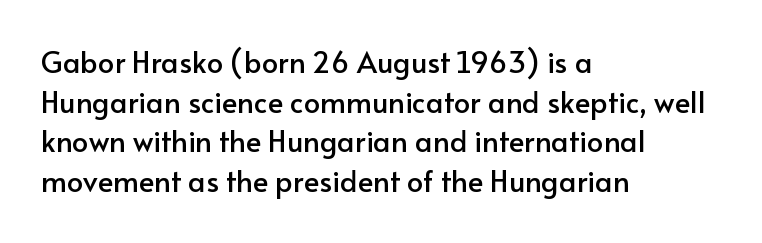
Q: Is the text italic (slanted)? A: No, it is upright.
Q: Is the typeface a serif or a sans-serif typeface? A: Sans-serif.
Q: Is the text underlined? A: No.
Q: How is the paragraph aligned? A: Left-aligned.
Q: Is the spacing between letters normal or unusually wide? A: Normal.
Q: Is the spacing between lines tight, normal or loose? A: Normal.
Q: Width (condensed, normal, or wide)? A: Normal.
Q: Stroke contrast? A: Low.
Q: x-height? A: Small.
Q: Monospaced? A: No.
